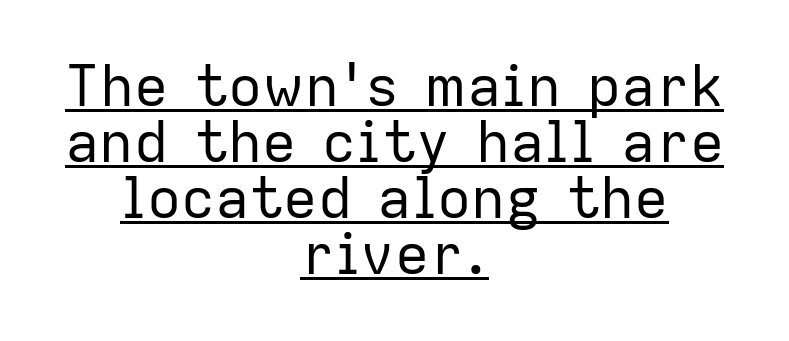
{"serif": "no", "italic": "no", "bold": "no", "weight": "regular", "width": "normal", "stroke_contrast": "low", "x_height": "medium", "monospaced": "no", "underline": "yes", "align": "center", "line_spacing": "tight", "line_spacing_ratio": 0.98, "letter_spacing": "normal", "letter_spacing_em": 0.0, "glyph_px": 57}
